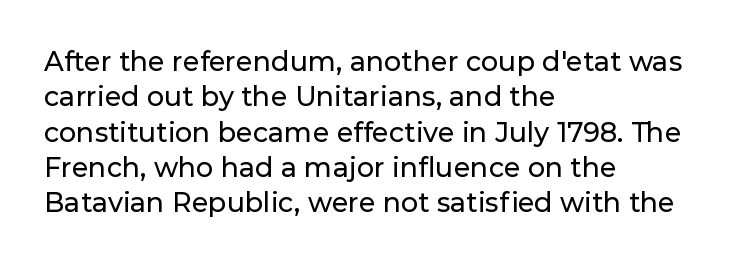
The image shows 27 px text type, upright; set left-aligned, normal line spacing (1.31x), normal letter spacing, not underlined.
